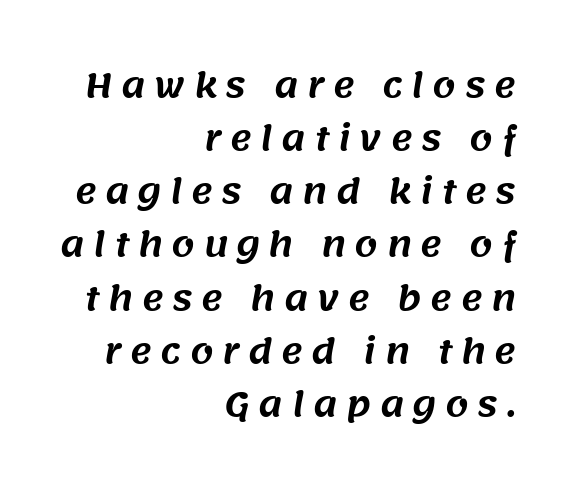
Q: Is the typeface a serif or a sans-serif typeface? A: Sans-serif.
Q: Is the text underlined? A: No.
Q: How is the paragraph aligned? A: Right-aligned.
Q: Is the spacing between letters normal or unusually wide? A: Unusually wide.
Q: Is the spacing between lines tight, normal or loose? A: Normal.
Q: Width (condensed, normal, or wide)? A: Normal.
Q: Stroke contrast? A: Medium.
Q: x-height? A: Large.
Q: Monospaced? A: No.
